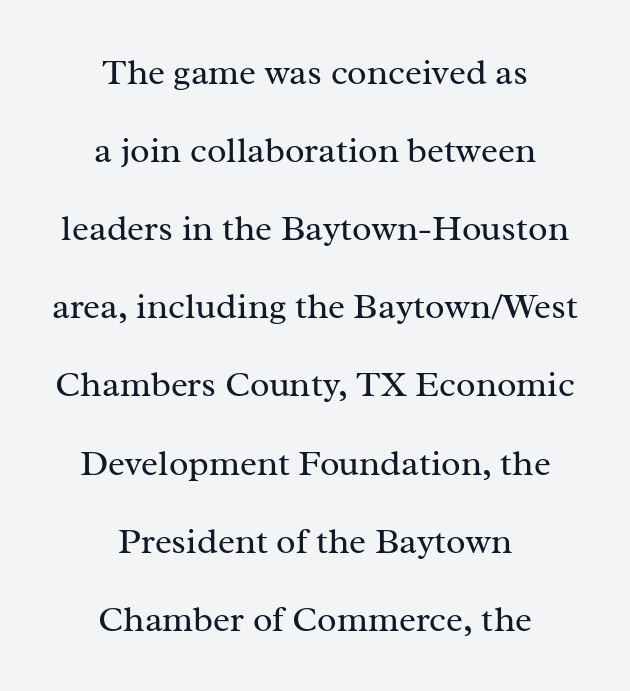
{"serif": "yes", "italic": "no", "bold": "no", "weight": "regular", "width": "normal", "stroke_contrast": "medium", "x_height": "medium", "monospaced": "no", "underline": "no", "align": "center", "line_spacing": "loose", "line_spacing_ratio": 2.17, "letter_spacing": "normal", "letter_spacing_em": 0.0, "glyph_px": 36}
